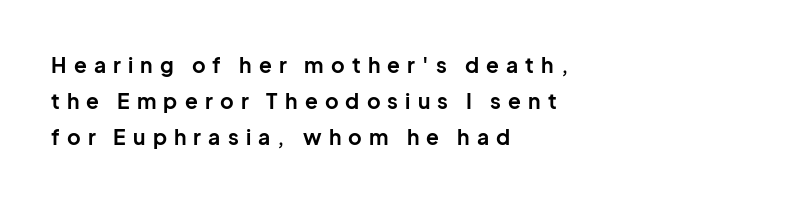
{"italic": "no", "bold": "yes", "underline": "no", "align": "left", "line_spacing_ratio": 1.71, "letter_spacing": "wide", "letter_spacing_em": 0.34, "glyph_px": 21}
